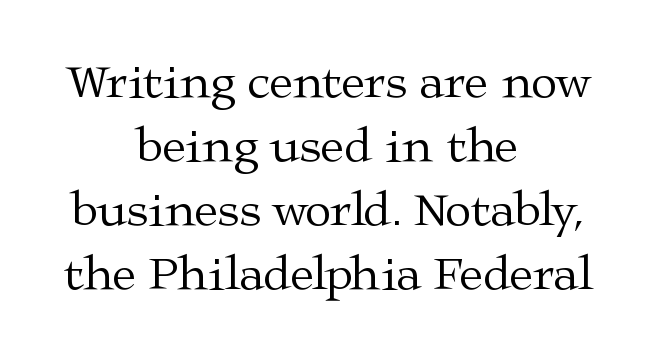
The image shows 48 px regular-weight, wide serif type, upright; set centered, normal line spacing (1.33x), normal letter spacing, not underlined; medium stroke contrast and a medium x-height.
